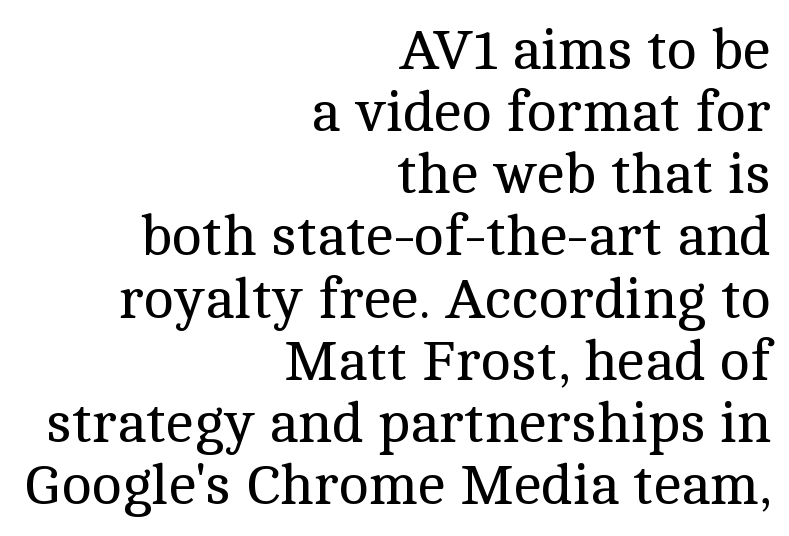
This sample is right-justified, so line beginnings fall wherever the words allow. The font sits on the lighter half of the weight spectrum, regular included. The rendering uses natural spacing where letterforms have individual widths. There is no visible air inserted between adjacent glyphs. The characters display serif detailing at their extremities.
